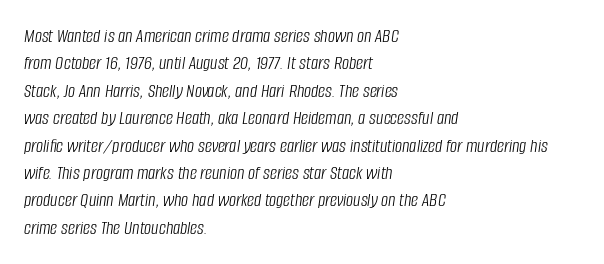
The image shows 20 px text type, italic (leaning right); set left-aligned, normal line spacing (1.37x), normal letter spacing, not underlined.
